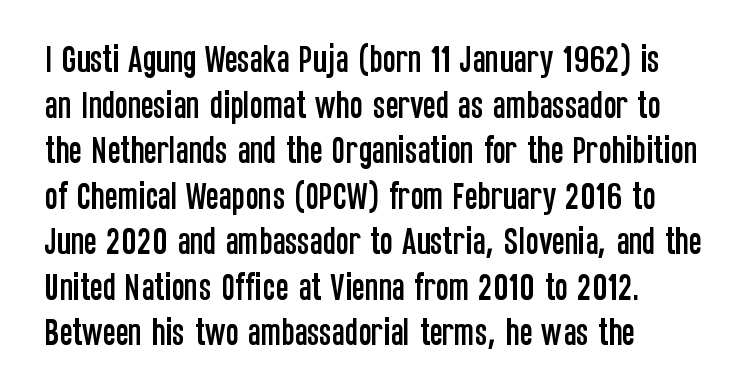
Stroke terminals: plain, sans-serif. The text block is weighted toward the left margin, trailing off unevenly rightward. If you drew a line through each stem, it would be perfectly vertical. Descender tails drop into unmarked territory. What stands out about the letter spacing? Nothing — it is the standard amount.
